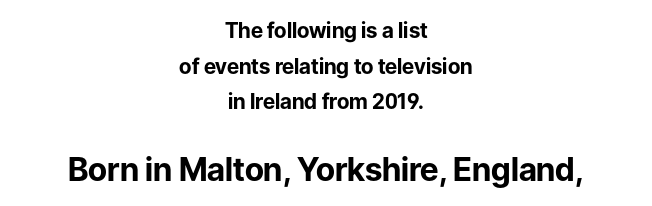
{"serif": "no", "italic": "no", "bold": "yes", "weight": "bold", "width": "normal", "stroke_contrast": "low", "x_height": "medium", "monospaced": "no", "underline": "no", "align": "center", "line_spacing": "normal", "line_spacing_ratio": 1.7, "letter_spacing": "normal", "letter_spacing_em": 0.0, "larger_block": "second", "size_ratio": 1.52, "glyph_px": 32}
